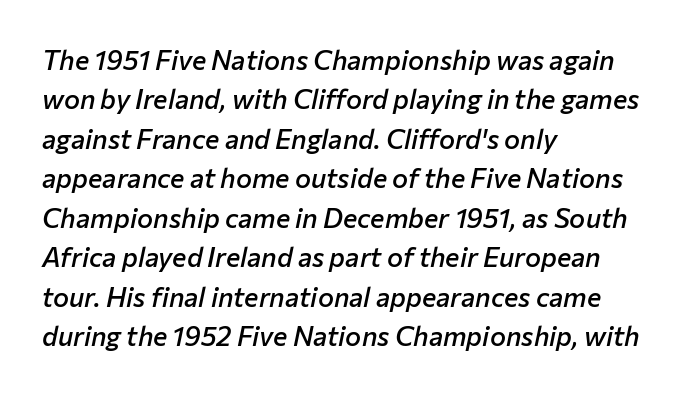
Q: Is the text bold? A: Semi-bold.
Q: Is the text italic (slanted)? A: Yes, it leans right by about 12 degrees.
Q: Is the text underlined? A: No.
Q: How is the paragraph aligned? A: Left-aligned.
Q: Is the spacing between letters normal or unusually wide? A: Normal.
Q: Is the spacing between lines tight, normal or loose? A: Normal.
